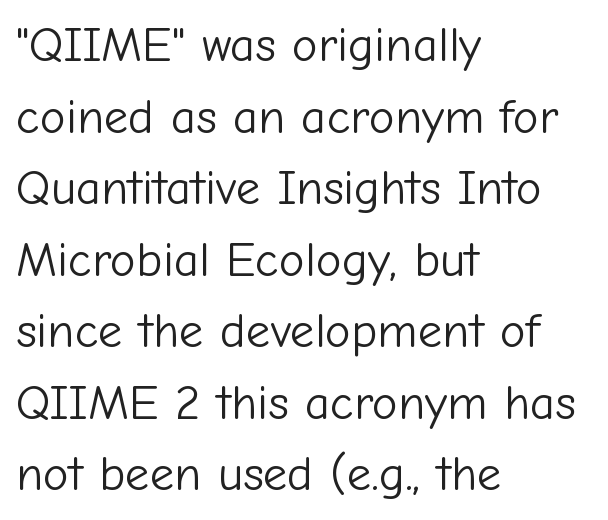
The rendering keeps characters at their native spacing. Any mark beneath the type? The region is blank. Note the varied advance widths — an 'i' is clearly narrower than an 'm'. A classic flush-left, rag-right setting is used for this passage. Unlike a traditional serif, this face leaves its strokes unadorned. No chunkiness to these letters — they're not bold.
